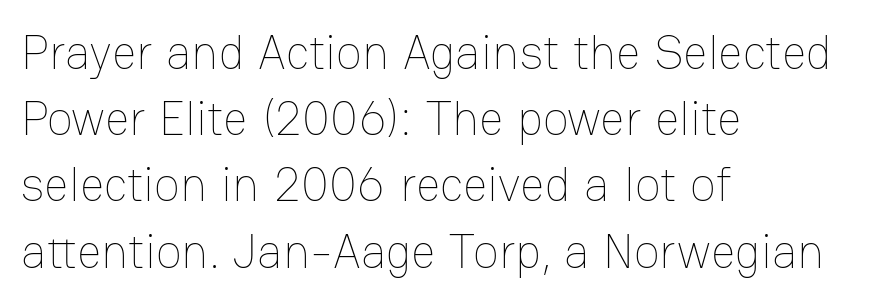
Q: Is the text bold? A: No.
Q: Is the text italic (slanted)? A: No, it is upright.
Q: Is the text underlined? A: No.
Q: How is the paragraph aligned? A: Left-aligned.
Q: Is the spacing between letters normal or unusually wide? A: Normal.
Q: Is the spacing between lines tight, normal or loose? A: Normal.
Q: Width (condensed, normal, or wide)? A: Normal.
Q: Stroke contrast? A: Low.
Q: x-height? A: Medium.
Q: Monospaced? A: No.
